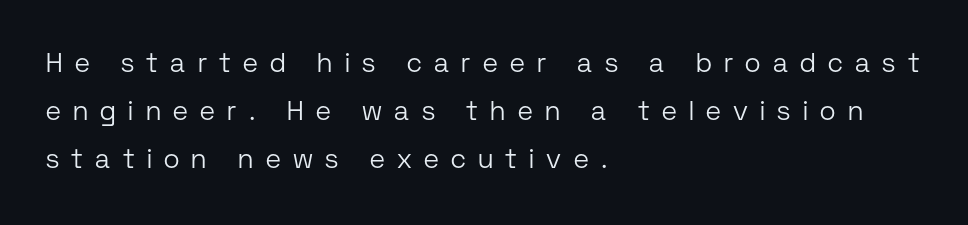
{"italic": "no", "bold": "no", "underline": "no", "align": "left", "line_spacing_ratio": 1.78, "letter_spacing": "wide", "letter_spacing_em": 0.46, "glyph_px": 27}
